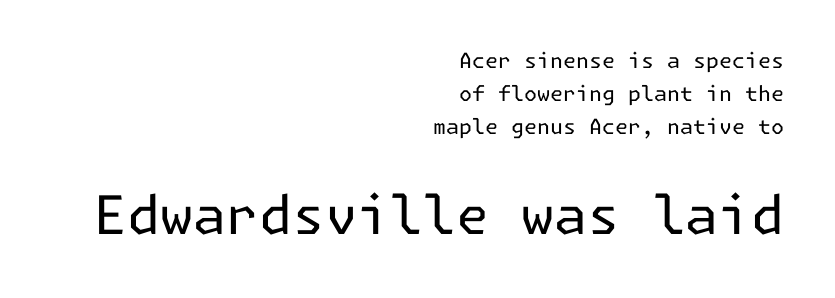
{"serif": "no", "italic": "no", "bold": "no", "weight": "regular", "width": "normal", "stroke_contrast": "low", "x_height": "medium", "underline": "no", "align": "right", "line_spacing": "normal", "line_spacing_ratio": 1.57, "letter_spacing": "normal", "letter_spacing_em": 0.0, "larger_block": "second", "size_ratio": 2.52, "glyph_px": 53}
